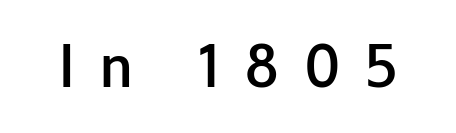
Do the characters align in a grid? No, the font is proportional. No word sits above an underline. The passage shown is typeset with a sans-serif family. Posture: straight, roman, zero tilt. Loose tracking; the words dissolve into strings of separated letters.
